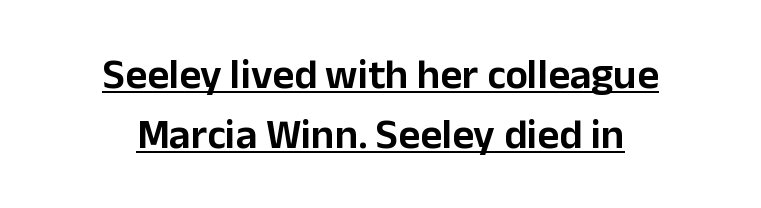
Q: Is the text italic (slanted)? A: No, it is upright.
Q: Is the typeface a serif or a sans-serif typeface? A: Sans-serif.
Q: Is the text underlined? A: Yes.
Q: How is the paragraph aligned? A: Centered.
Q: Is the spacing between letters normal or unusually wide? A: Normal.
Q: Is the spacing between lines tight, normal or loose? A: Normal.
Q: Width (condensed, normal, or wide)? A: Normal.
Q: Stroke contrast? A: Low.
Q: x-height? A: Medium.
Q: Monospaced? A: No.
